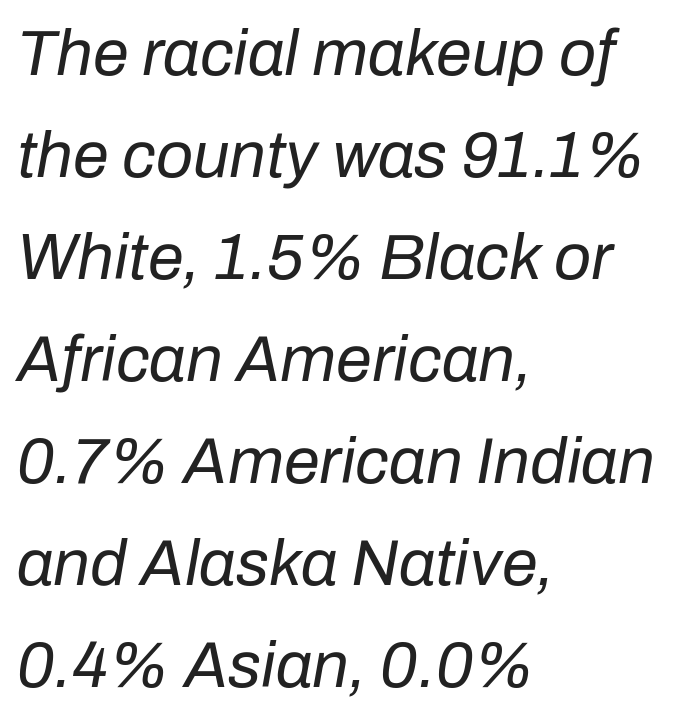
{"italic": "yes", "lean": "right", "slant_degrees": 10, "bold": "no", "weight": "regular", "width": "normal", "stroke_contrast": "low", "x_height": "medium", "monospaced": "no", "underline": "no", "align": "left", "line_spacing": "normal", "line_spacing_ratio": 1.57, "letter_spacing": "normal", "letter_spacing_em": 0.0, "glyph_px": 65}
